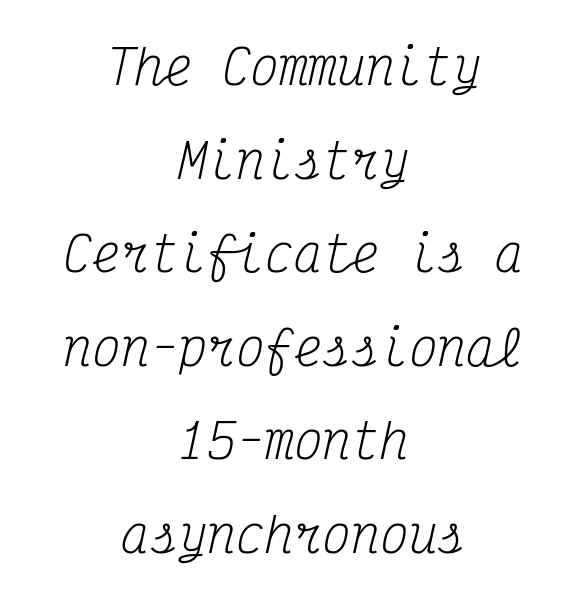
Q: Is the text bold? A: No.
Q: Is the text italic (slanted)? A: Yes, it leans right by about 12 degrees.
Q: Is the typeface a serif or a sans-serif typeface? A: Serif.
Q: Is the text underlined? A: No.
Q: How is the paragraph aligned? A: Centered.
Q: Is the spacing between letters normal or unusually wide? A: Normal.
Q: Is the spacing between lines tight, normal or loose? A: Loose.
Q: Width (condensed, normal, or wide)? A: Condensed.
Q: Stroke contrast? A: Medium.
Q: x-height? A: Medium.
Q: Monospaced? A: Yes.
